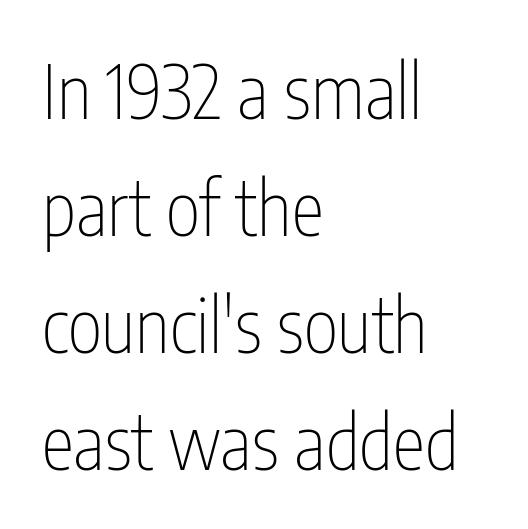
Q: Is the text bold? A: No.
Q: Is the text italic (slanted)? A: No, it is upright.
Q: Is the typeface a serif or a sans-serif typeface? A: Sans-serif.
Q: Is the text underlined? A: No.
Q: How is the paragraph aligned? A: Left-aligned.
Q: Is the spacing between letters normal or unusually wide? A: Normal.
Q: Is the spacing between lines tight, normal or loose? A: Normal.
Q: Width (condensed, normal, or wide)? A: Condensed.
Q: Stroke contrast? A: Low.
Q: x-height? A: Medium.
Q: Monospaced? A: No.
